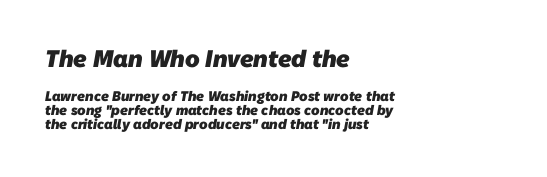
{"bold": "yes", "underline": "no", "align": "left", "line_spacing": "tight", "line_spacing_ratio": 0.99, "letter_spacing": "normal", "letter_spacing_em": 0.0, "larger_block": "first", "size_ratio": 1.71, "glyph_px": 24}
